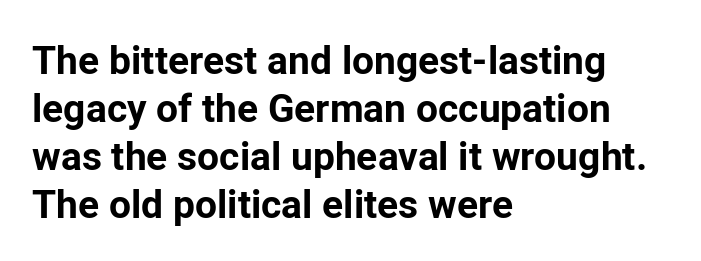
{"serif": "no", "italic": "no", "bold": "yes", "weight": "bold", "width": "normal", "stroke_contrast": "low", "x_height": "medium", "monospaced": "no", "underline": "no", "align": "left", "line_spacing_ratio": 1.23, "letter_spacing": "normal", "letter_spacing_em": 0.0, "glyph_px": 39}
